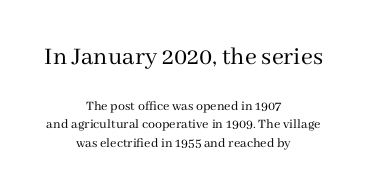
Q: Is the text bold? A: No.
Q: Is the text italic (slanted)? A: No, it is upright.
Q: Is the text underlined? A: No.
Q: How is the paragraph aligned? A: Centered.
Q: Is the spacing between letters normal or unusually wide? A: Normal.
Q: Is the spacing between lines tight, normal or loose? A: Normal.
Q: Which block of text is set in a larger size, the first (top) or the second (bottom)? A: The first (top) one.
